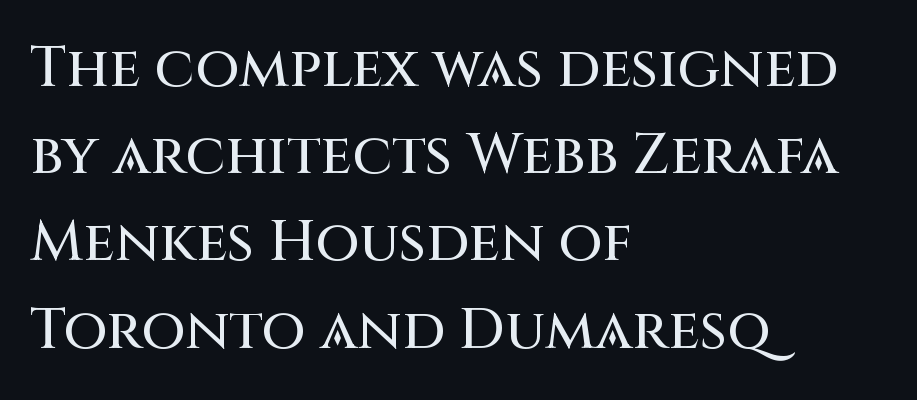
The image shows 57 px sans-serif type, upright; set left-aligned, normal line spacing (1.53x), normal letter spacing, not underlined; medium stroke contrast and a large x-height.
